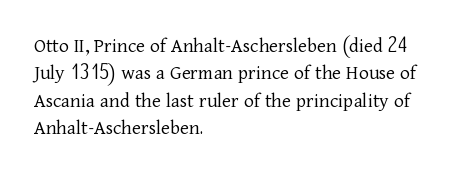
Reading down the block, your eye returns to a fixed left position each line. The weight tops out at a normal text grade. Interline gaps are of average width in this sample. The letters sit at their default tracking, neither squeezed nor spread.
